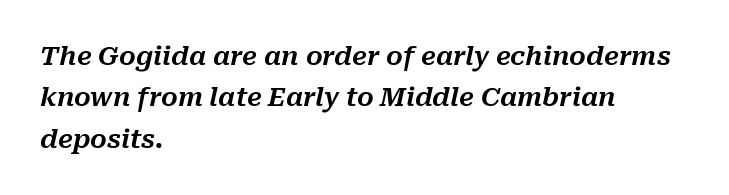
Check under the words: just untouched page. The rows are spaced the way most documents space them. Leftover space on each line is placed entirely after the last word. Here the glyphs are tracked normally, forming tight word shapes.
